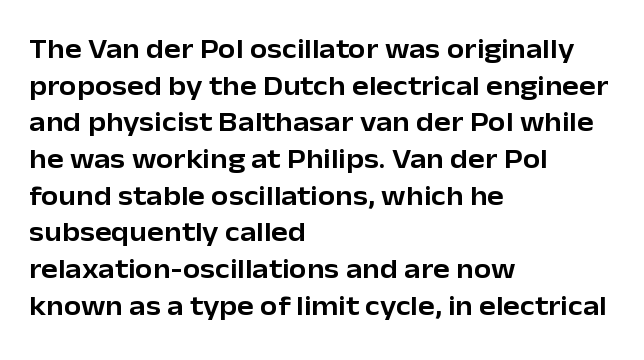
Q: Is the text italic (slanted)? A: No, it is upright.
Q: Is the typeface a serif or a sans-serif typeface? A: Sans-serif.
Q: Is the text underlined? A: No.
Q: How is the paragraph aligned? A: Left-aligned.
Q: Is the spacing between letters normal or unusually wide? A: Normal.
Q: Is the spacing between lines tight, normal or loose? A: Normal.
Q: Width (condensed, normal, or wide)? A: Normal.
Q: Stroke contrast? A: Low.
Q: x-height? A: Medium.
Q: Monospaced? A: No.
